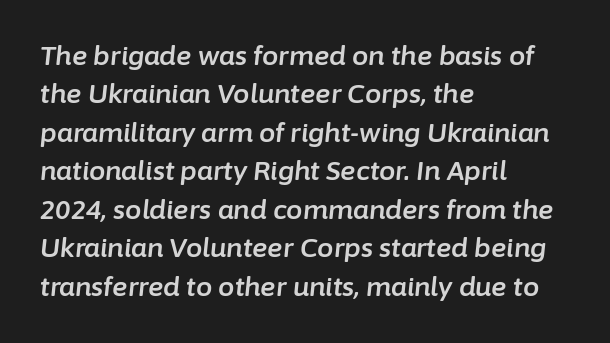
Quick note: interline space is typical. Every character sits at an angle, as italics do. Reading down the block, your eye returns to a fixed left position each line. Descenders hang freely into open space.
